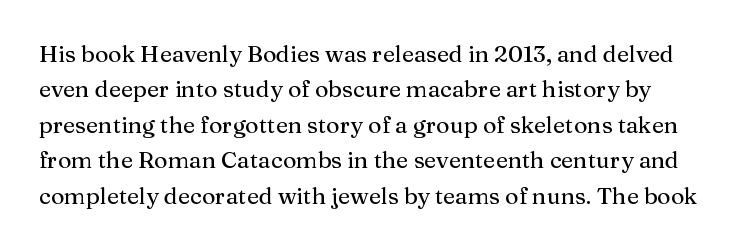
Q: Is the text italic (slanted)? A: No, it is upright.
Q: Is the text underlined? A: No.
Q: Is the spacing between letters normal or unusually wide? A: Normal.
Q: Is the spacing between lines tight, normal or loose? A: Normal.
